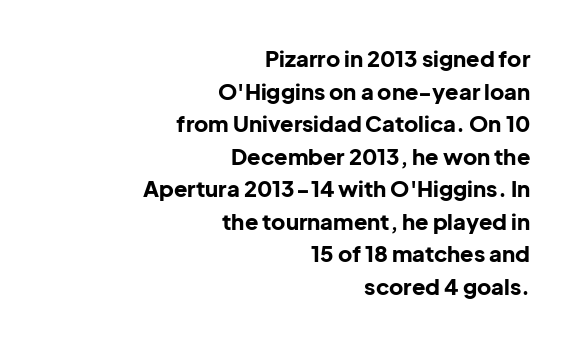
{"italic": "no", "bold": "yes", "underline": "no", "align": "right", "line_spacing": "normal", "line_spacing_ratio": 1.48, "letter_spacing": "normal", "letter_spacing_em": 0.0, "glyph_px": 22}
